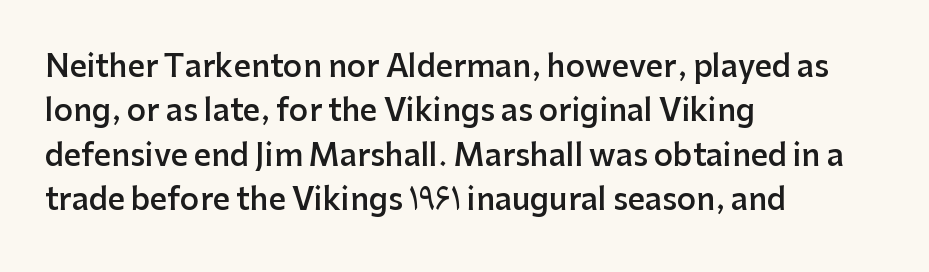
{"serif": "no", "italic": "no", "bold": "semi", "weight": "semibold", "width": "normal", "stroke_contrast": "low", "x_height": "medium", "monospaced": "no", "underline": "no", "align": "left", "line_spacing": "normal", "line_spacing_ratio": 1.48, "letter_spacing": "normal", "letter_spacing_em": 0.0, "glyph_px": 30}
